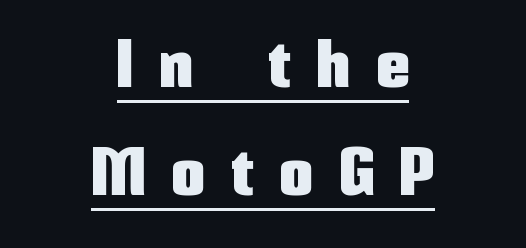
{"serif": "no", "italic": "no", "width": "condensed", "stroke_contrast": "low", "x_height": "medium", "monospaced": "no", "underline": "yes", "align": "center", "line_spacing": "normal", "line_spacing_ratio": 1.64, "letter_spacing": "wide", "letter_spacing_em": 0.41, "glyph_px": 66}
